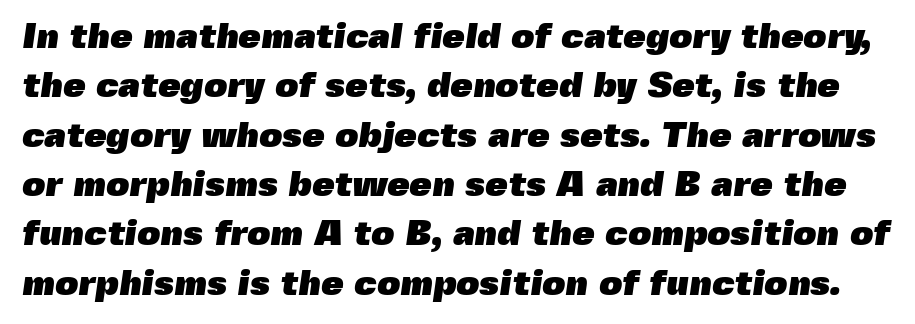
Q: Is the text bold? A: Yes.
Q: Is the typeface a serif or a sans-serif typeface? A: Sans-serif.
Q: Is the text underlined? A: No.
Q: Is the spacing between letters normal or unusually wide? A: Normal.
Q: Is the spacing between lines tight, normal or loose? A: Normal.
Q: Width (condensed, normal, or wide)? A: Normal.
Q: x-height? A: Medium.
Q: Monospaced? A: No.
